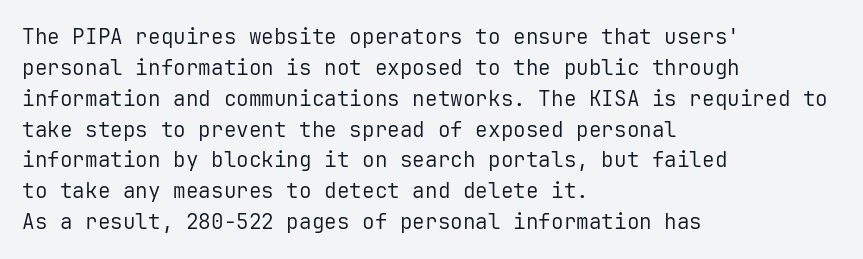
The image shows 21 px text type, upright; set left-aligned, normal line spacing (1.47x), normal letter spacing, not underlined.
